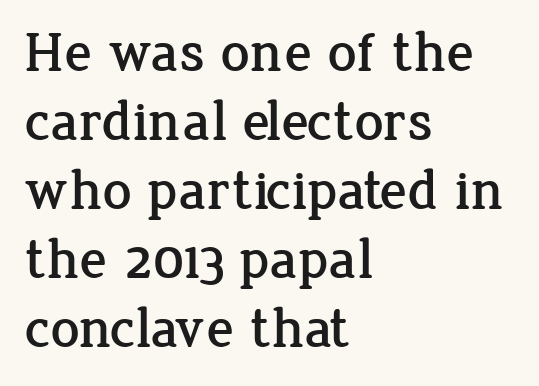
{"serif": "yes", "italic": "no", "width": "normal", "stroke_contrast": "low", "x_height": "medium", "monospaced": "no", "underline": "no", "align": "left", "line_spacing_ratio": 1.21, "letter_spacing": "normal", "letter_spacing_em": 0.0, "glyph_px": 57}
